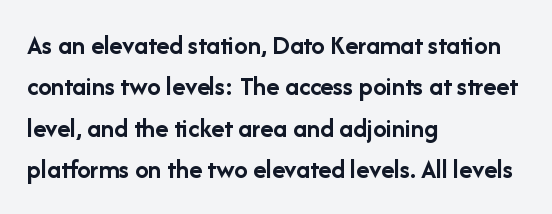
The image shows 27 px bold type, upright; set left-aligned, normal line spacing (1.53x), normal letter spacing, not underlined.
